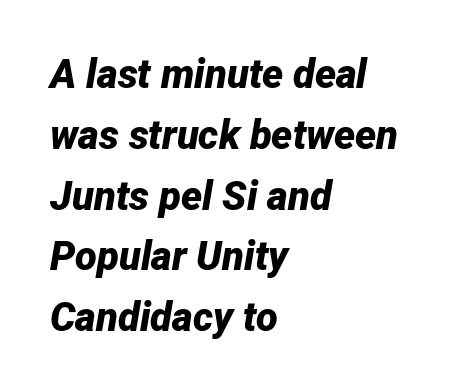
Q: Is the text bold? A: Yes.
Q: Is the text italic (slanted)? A: Yes, it leans right by about 12 degrees.
Q: Is the text underlined? A: No.
Q: How is the paragraph aligned? A: Left-aligned.
Q: Is the spacing between letters normal or unusually wide? A: Normal.
Q: Is the spacing between lines tight, normal or loose? A: Normal.
Q: Width (condensed, normal, or wide)? A: Normal.
Q: Stroke contrast? A: Low.
Q: x-height? A: Medium.
Q: Monospaced? A: No.
